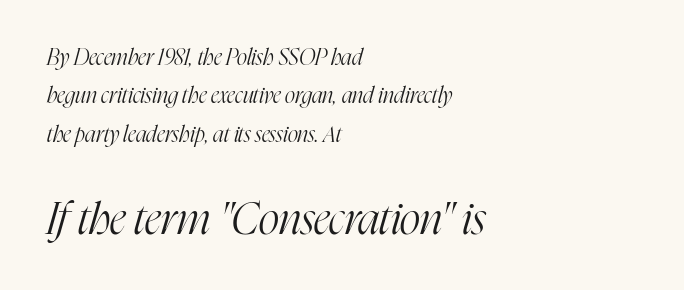
{"serif": "yes", "italic": "yes", "lean": "right", "slant_degrees": 16, "bold": "no", "weight": "light", "width": "condensed", "stroke_contrast": "high", "x_height": "medium", "monospaced": "no", "underline": "no", "align": "left", "line_spacing_ratio": 1.75, "letter_spacing": "normal", "letter_spacing_em": 0.0, "larger_block": "second", "size_ratio": 2.0, "glyph_px": 44}
